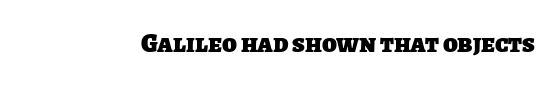
{"bold": "yes", "underline": "no", "letter_spacing": "normal", "letter_spacing_em": 0.0, "glyph_px": 27}
